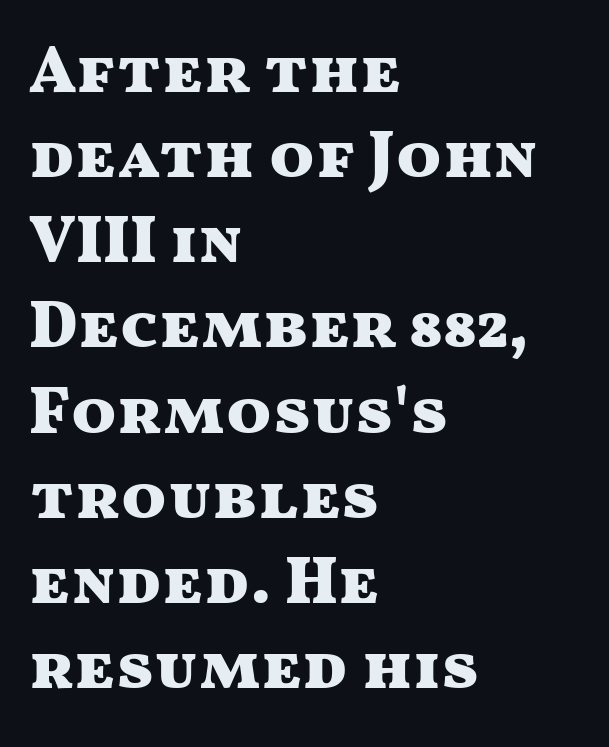
Is the block centered? No — it sits flush against the left margin. Descender tails drop into unmarked territory. Note the varied advance widths — an 'i' is clearly narrower than an 'm'. Each word holds together tightly as a unit, with standard inter-letter gaps.
